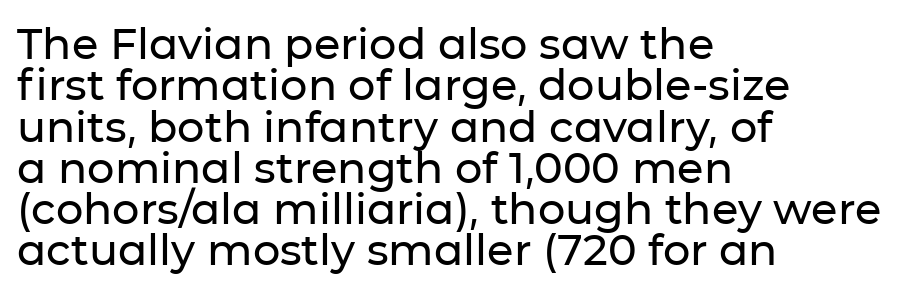
These lines are set flush left with a ragged right edge. Baseline-to-baseline distance is barely more than the letter height. You could not count columns in this text — the font is proportionally spaced. A bare baseline throughout the passage. The text was rendered using a sans face with plain stroke endings.
